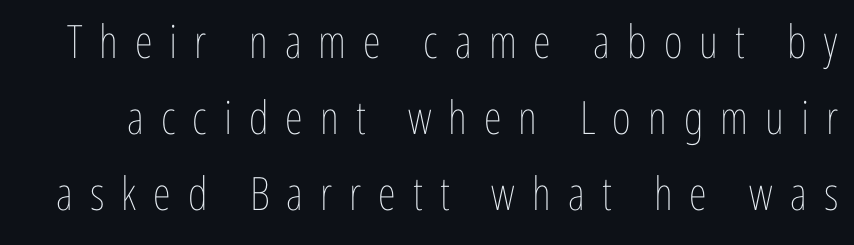
{"italic": "no", "bold": "no", "weight": "thin", "width": "condensed", "stroke_contrast": "low", "x_height": "medium", "monospaced": "no", "underline": "no", "line_spacing": "normal", "line_spacing_ratio": 1.65, "letter_spacing": "wide", "letter_spacing_em": 0.37, "glyph_px": 46}
